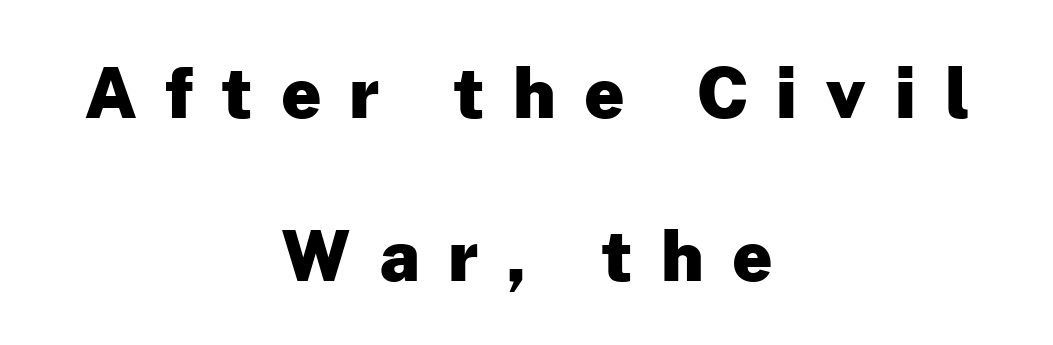
Q: Is the text bold? A: Yes.
Q: Is the text italic (slanted)? A: No, it is upright.
Q: Is the typeface a serif or a sans-serif typeface? A: Sans-serif.
Q: Is the text underlined? A: No.
Q: How is the paragraph aligned? A: Centered.
Q: Is the spacing between letters normal or unusually wide? A: Unusually wide.
Q: Is the spacing between lines tight, normal or loose? A: Loose.
Q: Width (condensed, normal, or wide)? A: Normal.
Q: Stroke contrast? A: Low.
Q: x-height? A: Medium.
Q: Monospaced? A: No.
